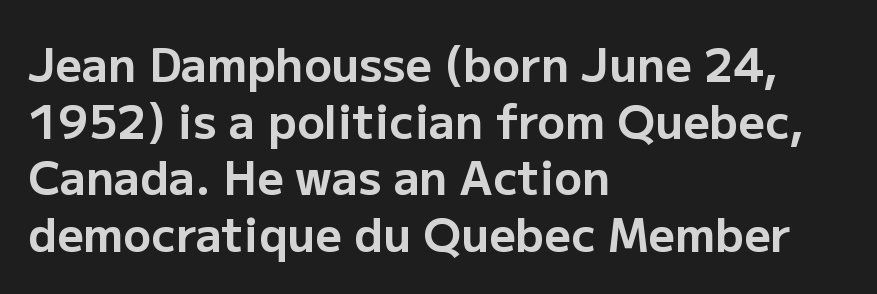
The image shows 46 px bold sans-serif type, upright; set left-aligned, line spacing 1.23x, normal letter spacing, not underlined; low stroke contrast and a medium x-height.
